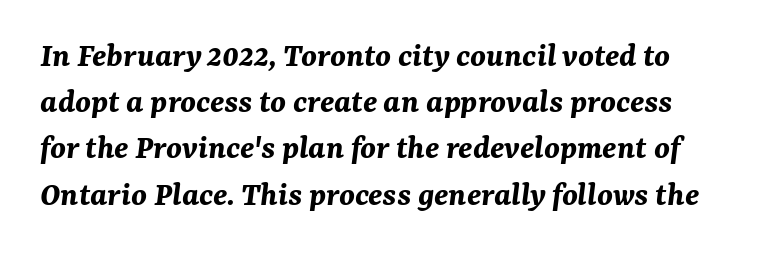
The glyphs have the mass of a bold cut. The gaps between neighbouring characters are ordinary and unremarkable. The specimen omits any rule beneath the text block's lines. Character widths vary here, with narrow letters taking less room than wide ones.
